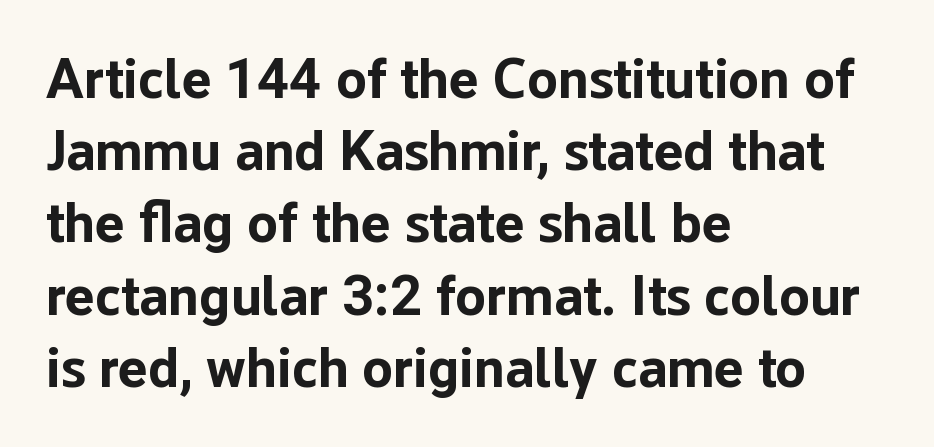
The horizontal fit of the characters is conventional and even. Regarding leading, the lines here are spaced in the standard way. The rendering uses natural spacing where letterforms have individual widths. Every character sits straight up, as roman type does. Type style note: lacks serifs.
